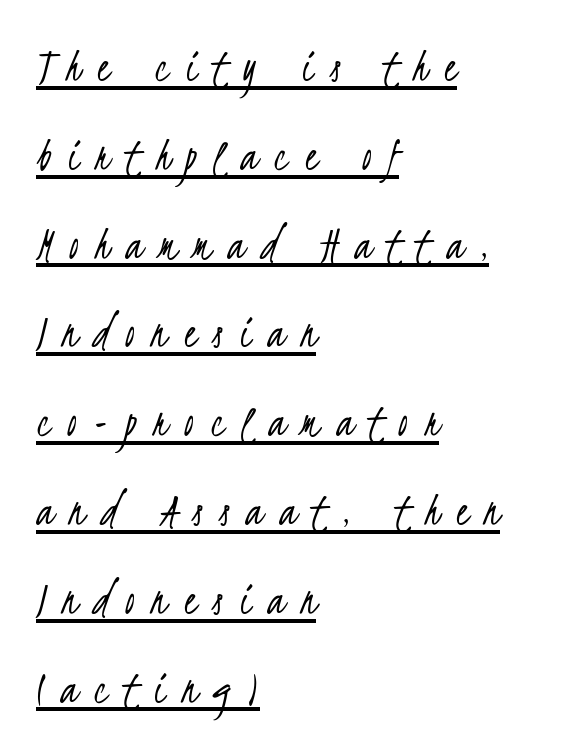
The image shows 48 px light, condensed sans-serif type; set left-aligned, line spacing 1.85x, unusually wide letter spacing (+0.35 em), underlined; low stroke contrast and a small x-height.
